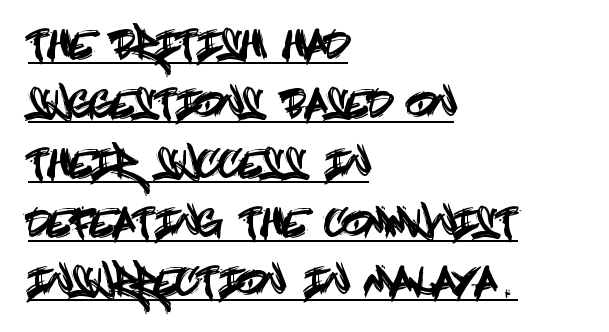
Q: Is the text italic (slanted)? A: Yes.
Q: Is the typeface a serif or a sans-serif typeface? A: Sans-serif.
Q: Is the text underlined? A: Yes.
Q: How is the paragraph aligned? A: Left-aligned.
Q: Is the spacing between letters normal or unusually wide? A: Normal.
Q: Is the spacing between lines tight, normal or loose? A: Normal.
Q: Width (condensed, normal, or wide)? A: Condensed.
Q: x-height? A: Large.
